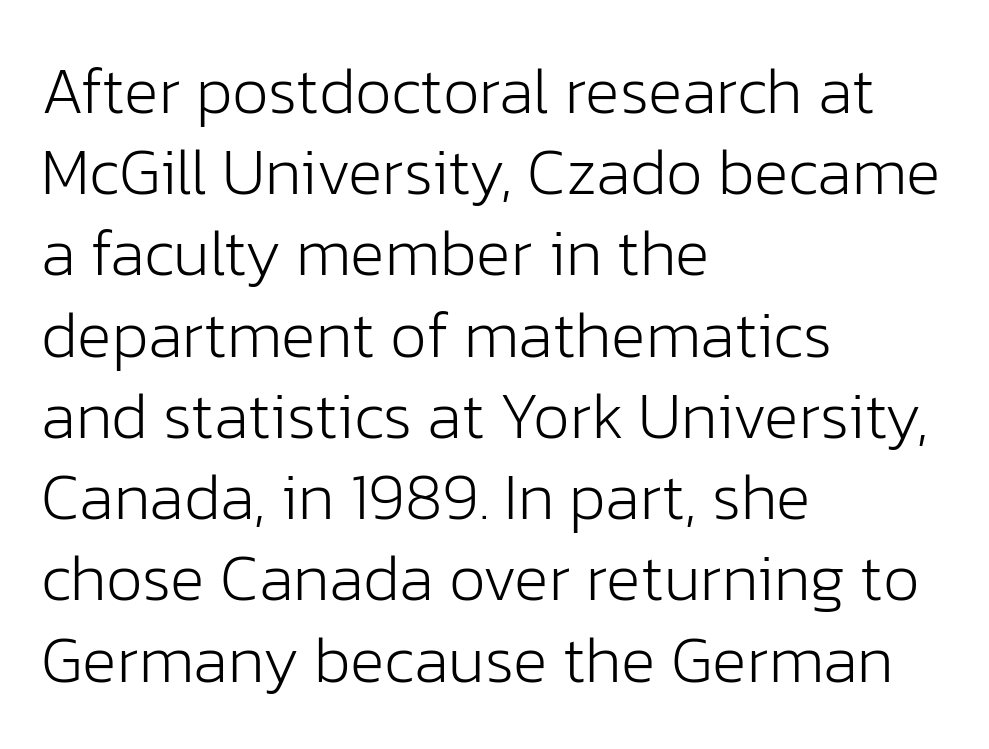
Q: Is the text bold? A: No.
Q: Is the text italic (slanted)? A: No, it is upright.
Q: Is the typeface a serif or a sans-serif typeface? A: Sans-serif.
Q: Is the text underlined? A: No.
Q: How is the paragraph aligned? A: Left-aligned.
Q: Is the spacing between letters normal or unusually wide? A: Normal.
Q: Is the spacing between lines tight, normal or loose? A: Normal.
Q: Width (condensed, normal, or wide)? A: Normal.
Q: Stroke contrast? A: Low.
Q: x-height? A: Medium.
Q: Monospaced? A: No.
